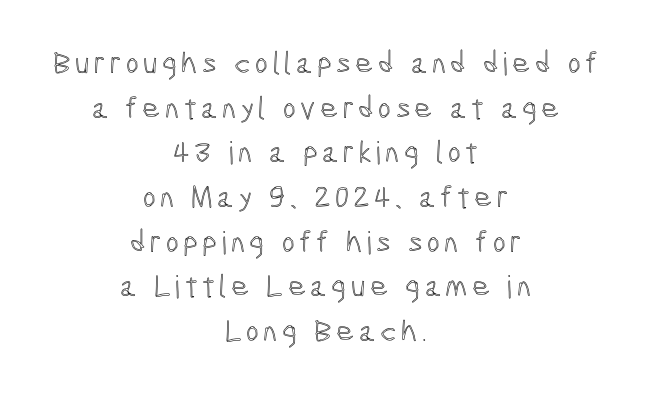
The image shows 31 px condensed type, upright; set centered, normal line spacing (1.44x), not underlined; a medium x-height.
